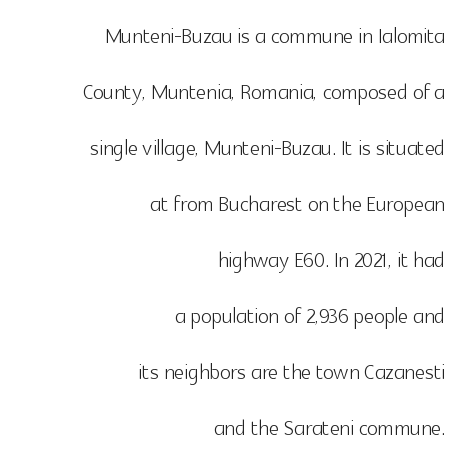
{"serif": "no", "italic": "no", "bold": "no", "weight": "light", "width": "normal", "x_height": "medium", "monospaced": "no", "underline": "no", "align": "right", "line_spacing": "loose", "line_spacing_ratio": 2.0, "letter_spacing": "normal", "letter_spacing_em": 0.0, "glyph_px": 28}
